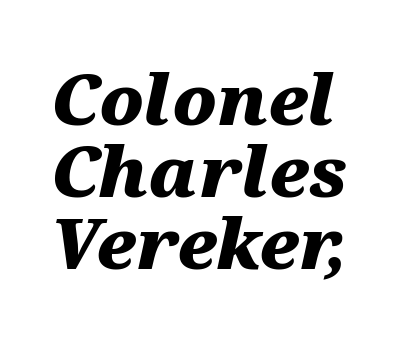
{"italic": "yes", "lean": "right", "slant_degrees": 12, "bold": "yes", "weight": "heavy", "width": "wide", "stroke_contrast": "medium", "x_height": "medium", "monospaced": "no", "underline": "no", "line_spacing": "tight", "line_spacing_ratio": 1.03, "letter_spacing": "normal", "letter_spacing_em": 0.0, "glyph_px": 70}
